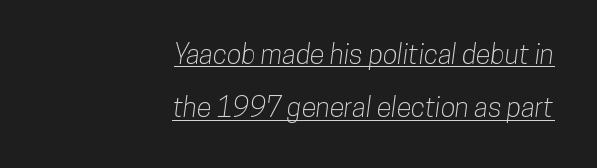
The rendering keeps characters at their native spacing. The setting favours the right margin, as signatures and pull-quotes sometimes do. This rendering features underlined lettering. The leading is generous, giving the passage an open texture.
